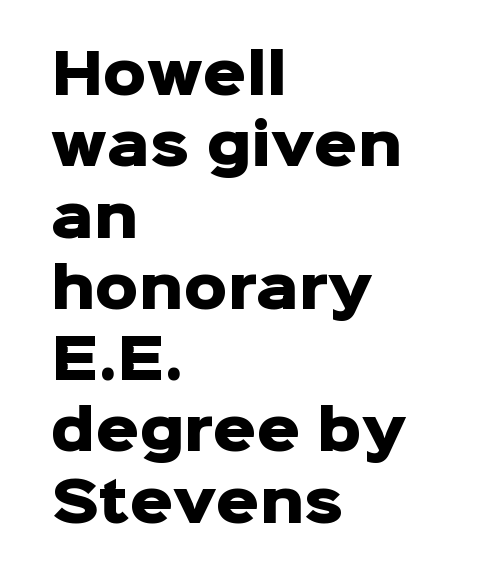
Q: Is the text bold? A: Yes.
Q: Is the text italic (slanted)? A: No, it is upright.
Q: Is the typeface a serif or a sans-serif typeface? A: Sans-serif.
Q: Is the text underlined? A: No.
Q: How is the paragraph aligned? A: Left-aligned.
Q: Is the spacing between letters normal or unusually wide? A: Normal.
Q: Is the spacing between lines tight, normal or loose? A: Normal.
Q: Width (condensed, normal, or wide)? A: Normal.
Q: Stroke contrast? A: Low.
Q: x-height? A: Medium.
Q: Monospaced? A: No.
